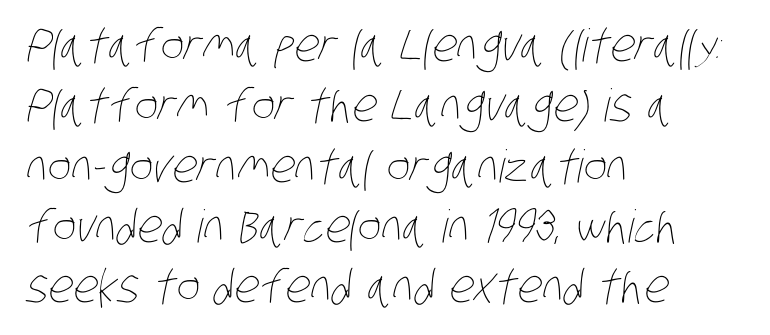
The image shows 45 px thin, condensed type; set left-aligned, normal line spacing (1.34x), normal letter spacing, not underlined; low stroke contrast and a large x-height.
